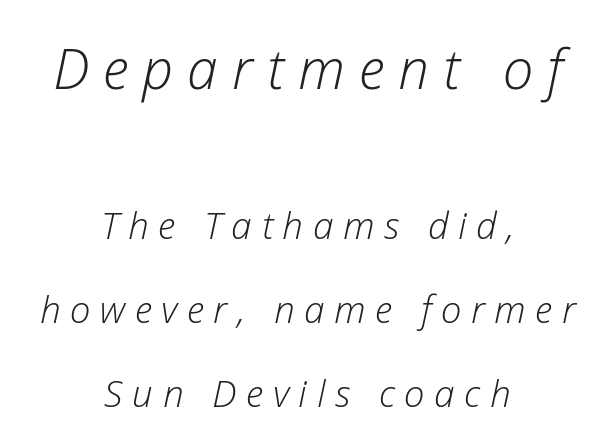
This rendering uses center alignment, leaving both contours irregular but symmetric. Here the first block reads like a headline and the second like body copy. The rendering uses natural spacing where letterforms have individual widths. An italicized treatment has been applied to the whole sample.
